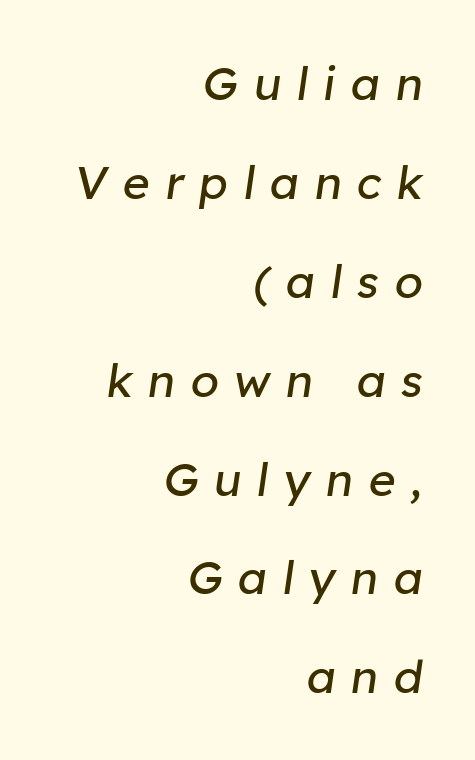
The image shows 46 px regular-weight type, italic (leaning right); set right-aligned, loose line spacing (2.15x), unusually wide letter spacing (+0.33 em), not underlined; low stroke contrast and a medium x-height.
